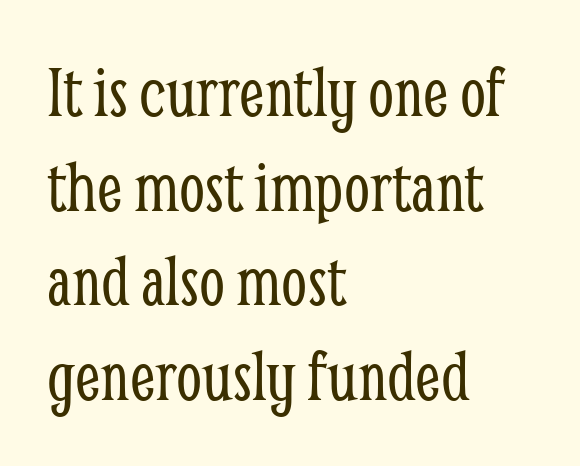
Q: Is the text bold? A: No.
Q: Is the text italic (slanted)? A: No, it is upright.
Q: Is the typeface a serif or a sans-serif typeface? A: Serif.
Q: Is the text underlined? A: No.
Q: How is the paragraph aligned? A: Left-aligned.
Q: Is the spacing between letters normal or unusually wide? A: Normal.
Q: Is the spacing between lines tight, normal or loose? A: Normal.
Q: Width (condensed, normal, or wide)? A: Condensed.
Q: Stroke contrast? A: Low.
Q: x-height? A: Medium.
Q: Monospaced? A: No.
